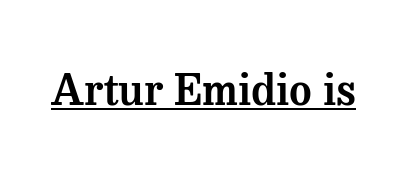
{"serif": "yes", "italic": "no", "width": "normal", "stroke_contrast": "medium", "x_height": "medium", "monospaced": "no", "underline": "yes", "letter_spacing": "normal", "letter_spacing_em": 0.0, "glyph_px": 43}
